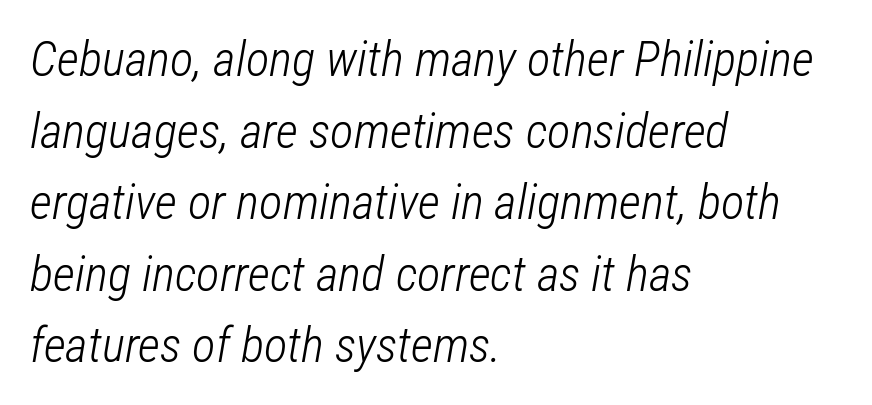
{"italic": "yes", "lean": "right", "slant_degrees": 12, "bold": "no", "weight": "light", "width": "condensed", "stroke_contrast": "low", "x_height": "medium", "monospaced": "no", "underline": "no", "align": "left", "line_spacing": "normal", "line_spacing_ratio": 1.46, "letter_spacing": "normal", "letter_spacing_em": 0.0, "glyph_px": 49}
